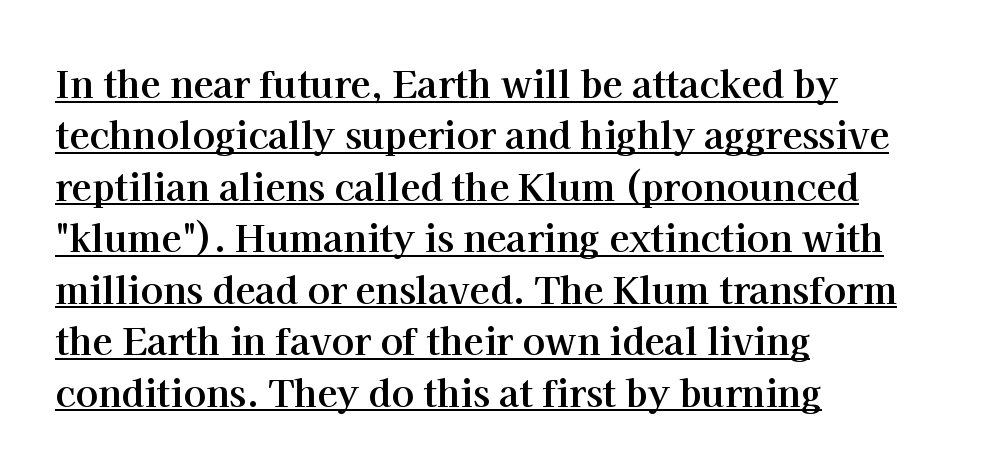
The image shows 37 px bold serif type, upright; set left-aligned, normal line spacing (1.39x), normal letter spacing, underlined; high stroke contrast and a medium x-height.
